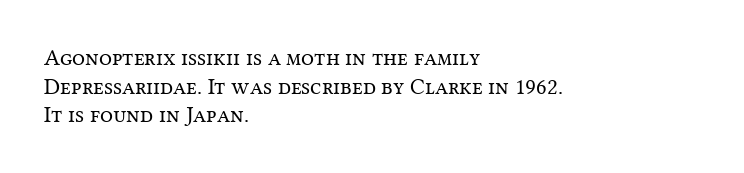
Q: Is the text bold? A: No.
Q: Is the text italic (slanted)? A: No, it is upright.
Q: Is the text underlined? A: No.
Q: How is the paragraph aligned? A: Left-aligned.
Q: Is the spacing between letters normal or unusually wide? A: Normal.
Q: Is the spacing between lines tight, normal or loose? A: Normal.
